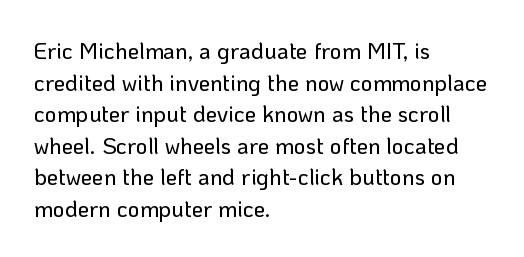
Q: Is the text italic (slanted)? A: No, it is upright.
Q: Is the text underlined? A: No.
Q: How is the paragraph aligned? A: Left-aligned.
Q: Is the spacing between letters normal or unusually wide? A: Normal.
Q: Is the spacing between lines tight, normal or loose? A: Normal.
